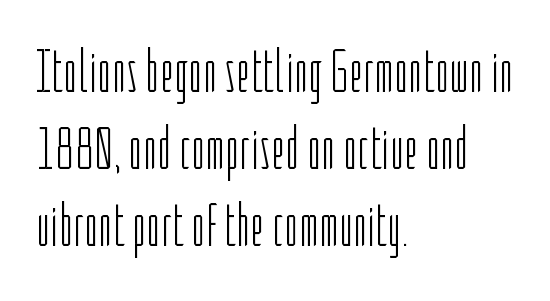
Q: Is the text bold? A: No.
Q: Is the text italic (slanted)? A: No, it is upright.
Q: Is the typeface a serif or a sans-serif typeface? A: Sans-serif.
Q: Is the text underlined? A: No.
Q: How is the paragraph aligned? A: Left-aligned.
Q: Is the spacing between letters normal or unusually wide? A: Normal.
Q: Width (condensed, normal, or wide)? A: Condensed.
Q: Stroke contrast? A: Low.
Q: x-height? A: Medium.
Q: Monospaced? A: No.
